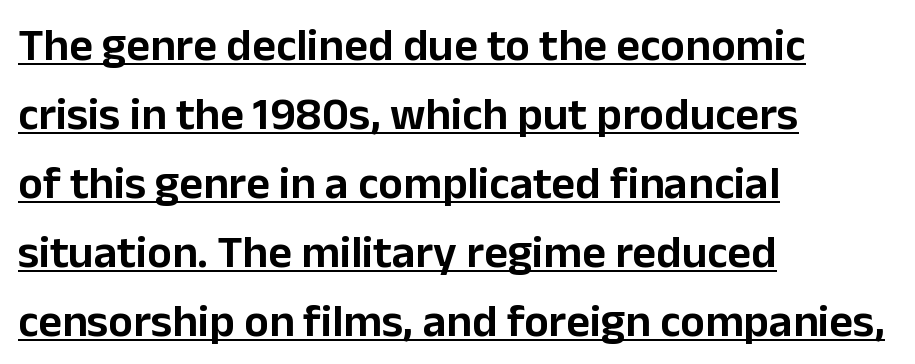
Nobody touched the tracking dial on this one. Do the characters align in a grid? No, the font is proportional. Is there much room between lines? A standard amount, neither cramped nor airy. A rule runs beneath these lines of type. The rendering anchors every line to the left-hand side. Italic? Not at all — the glyphs are vertical.
